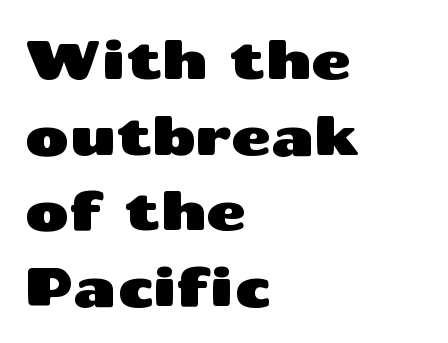
The image shows 54 px wide sans-serif type, upright; set left-aligned, normal line spacing (1.4x), normal letter spacing, not underlined; medium stroke contrast and a medium x-height.
